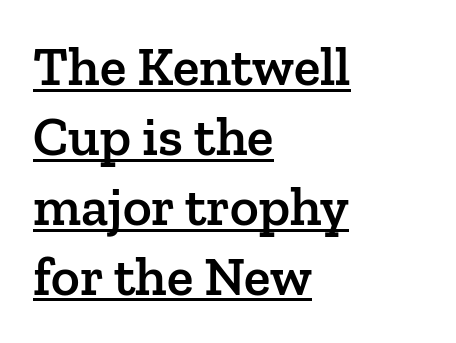
Q: Is the text bold? A: Semi-bold.
Q: Is the text italic (slanted)? A: No, it is upright.
Q: Is the typeface a serif or a sans-serif typeface? A: Serif.
Q: Is the text underlined? A: Yes.
Q: How is the paragraph aligned? A: Left-aligned.
Q: Is the spacing between letters normal or unusually wide? A: Normal.
Q: Is the spacing between lines tight, normal or loose? A: Normal.
Q: Width (condensed, normal, or wide)? A: Normal.
Q: Stroke contrast? A: Low.
Q: x-height? A: Medium.
Q: Monospaced? A: No.
